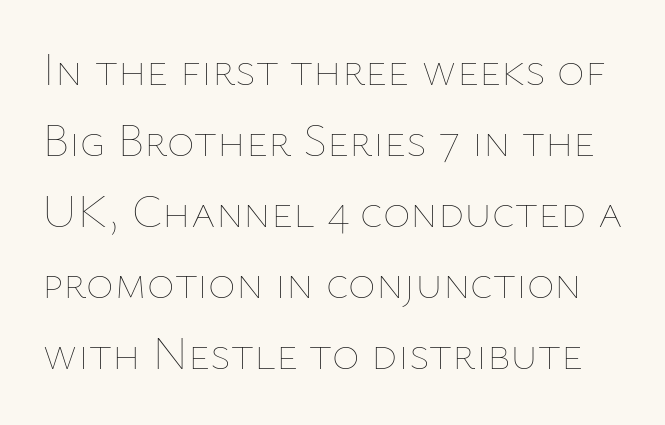
The lines sit at an ordinary, default distance from one another. Tall strokes in this sample are plumb rather than angled. Heaviness? Minimal to ordinary, like unemphasized prose. Look at the tracking — it's just the regular setting, nothing added.
